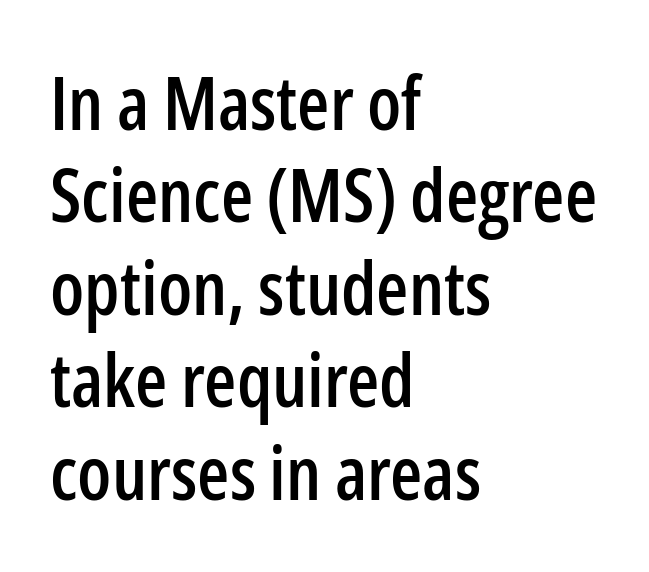
Q: Is the text italic (slanted)? A: No, it is upright.
Q: Is the typeface a serif or a sans-serif typeface? A: Sans-serif.
Q: Is the text underlined? A: No.
Q: How is the paragraph aligned? A: Left-aligned.
Q: Is the spacing between letters normal or unusually wide? A: Normal.
Q: Is the spacing between lines tight, normal or loose? A: Normal.
Q: Width (condensed, normal, or wide)? A: Condensed.
Q: Stroke contrast? A: Low.
Q: x-height? A: Medium.
Q: Monospaced? A: No.
